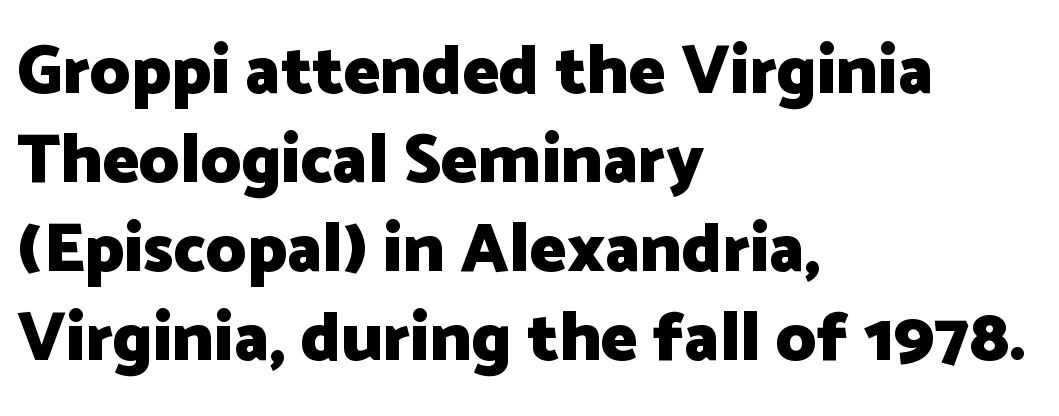
Posture: straight, roman, zero tilt. Regarding serifs, this sample does without them. Is the letter spacing exaggerated? No — it looks like the ordinary default. Does the weight exceed regular? Yes, all the way to bold.
